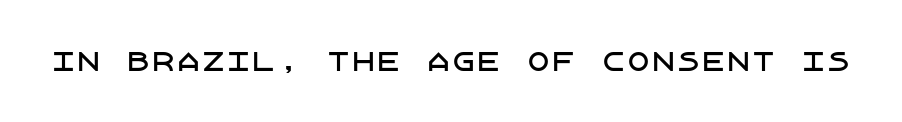
{"italic": "no", "underline": "no", "letter_spacing": "normal", "letter_spacing_em": 0.0, "glyph_px": 25}
